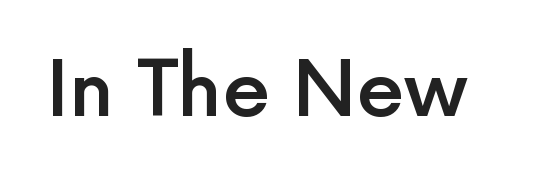
The image shows 77 px semibold sans-serif type, upright; set normal letter spacing, not underlined; a medium x-height.
